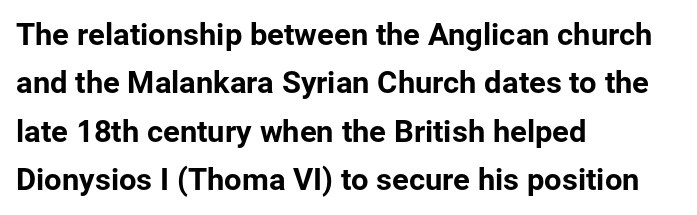
Is there much room between lines? A standard amount, neither cramped nor airy. Style check: upright. The letterforms sit shoulder to shoulder at normal distance. Horizontally, the lines are justified to the leading edge only. Nothing sits at the stroke ends, so this counts as sans-serif.
